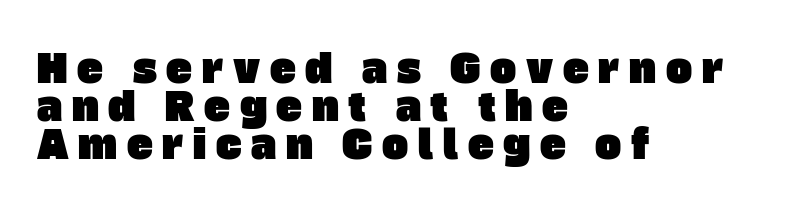
The image shows 39 px sans-serif type; set left-aligned, tight line spacing (0.97x), unusually wide letter spacing (+0.25 em), not underlined; low stroke contrast and a large x-height.
